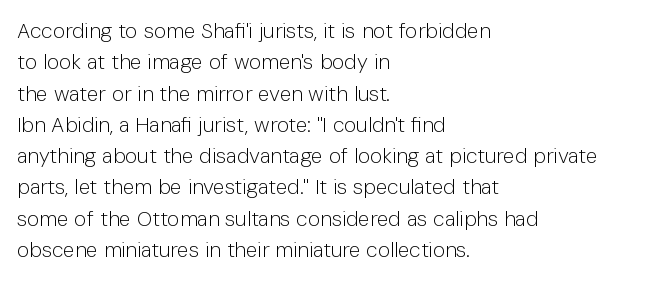
{"italic": "no", "bold": "no", "underline": "no", "align": "left", "line_spacing": "normal", "line_spacing_ratio": 1.49, "letter_spacing": "normal", "letter_spacing_em": 0.0, "glyph_px": 21}
